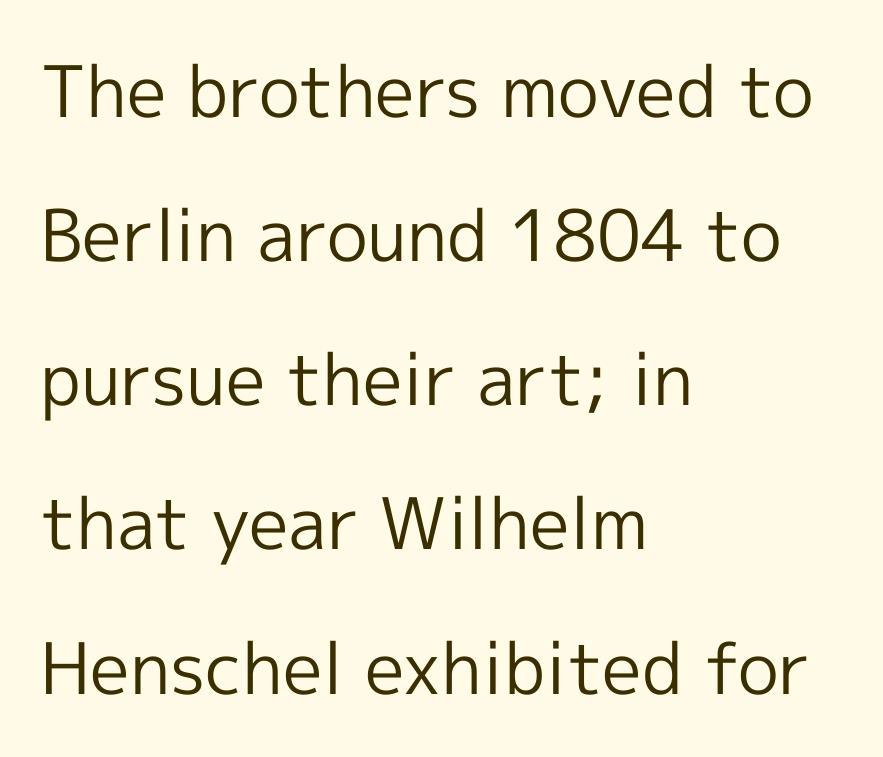
{"serif": "no", "italic": "no", "bold": "no", "weight": "regular", "width": "normal", "x_height": "medium", "monospaced": "no", "underline": "no", "align": "left", "line_spacing": "loose", "line_spacing_ratio": 2.03, "letter_spacing": "normal", "letter_spacing_em": 0.0, "glyph_px": 71}
